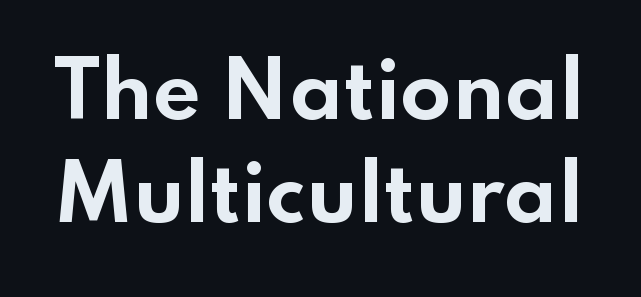
Q: Is the text bold? A: Yes.
Q: Is the text italic (slanted)? A: No, it is upright.
Q: Is the typeface a serif or a sans-serif typeface? A: Sans-serif.
Q: Is the text underlined? A: No.
Q: Is the spacing between letters normal or unusually wide? A: Normal.
Q: Is the spacing between lines tight, normal or loose? A: Normal.
Q: Width (condensed, normal, or wide)? A: Wide.
Q: Stroke contrast? A: Low.
Q: x-height? A: Small.
Q: Monospaced? A: No.
